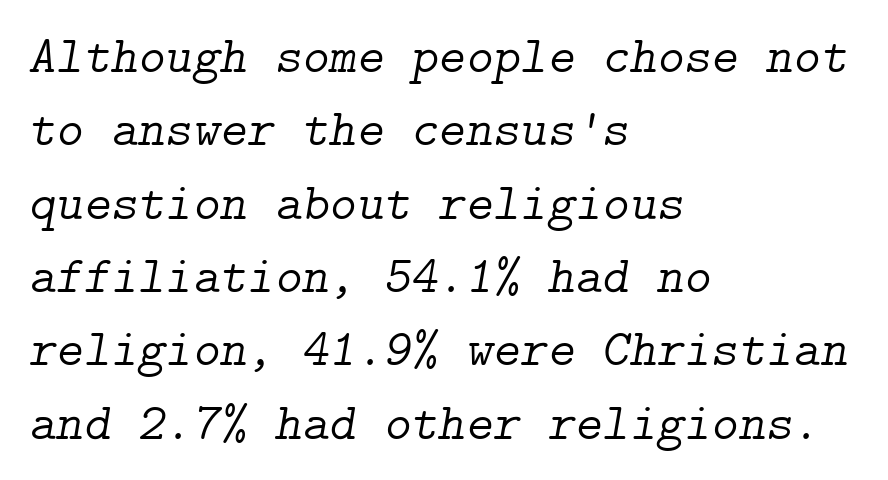
Q: Is the text bold? A: No.
Q: Is the text italic (slanted)? A: Yes, it leans right by about 9 degrees.
Q: Is the typeface a serif or a sans-serif typeface? A: Serif.
Q: Is the text underlined? A: No.
Q: How is the paragraph aligned? A: Left-aligned.
Q: Is the spacing between letters normal or unusually wide? A: Normal.
Q: Is the spacing between lines tight, normal or loose? A: Normal.
Q: Width (condensed, normal, or wide)? A: Normal.
Q: Stroke contrast? A: Low.
Q: x-height? A: Medium.
